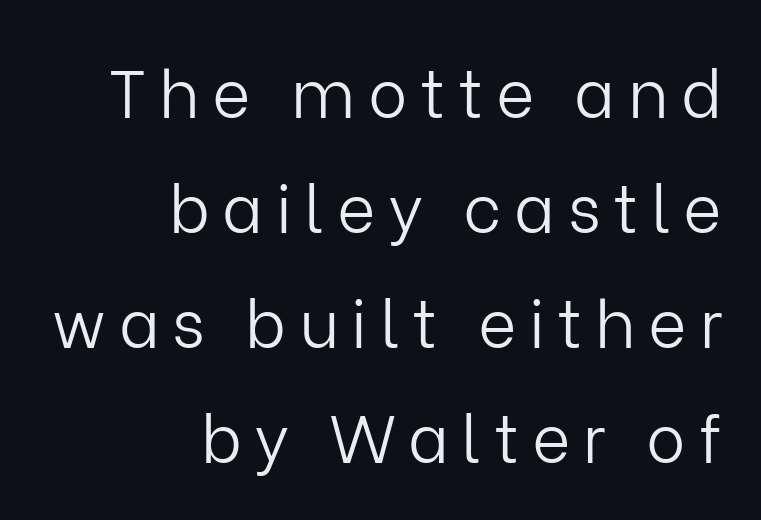
The image shows 66 px light sans-serif type, upright; set right-aligned, line spacing 1.74x, not underlined; low stroke contrast and a medium x-height.
